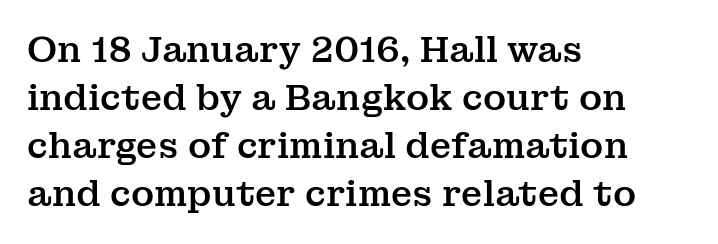
You can tell from the footed stems that serif type was used. Short and long lines alike share a common starting point at left. The rendering uses natural spacing where letterforms have individual widths. Nope, not italic — everything's standing straight. Vertical spacing — default.
